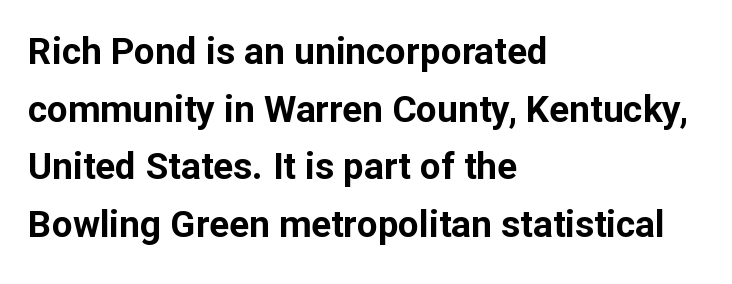
Horizontal alignment here is leftward, the default for most running prose. Posture: vertical. These lines are composed in type without serifs. A normal amount of white space separates one row of letters from the next. The tracking reads as untouched default to a designer's eye. Anything drawn beneath the words? Only blank space.
